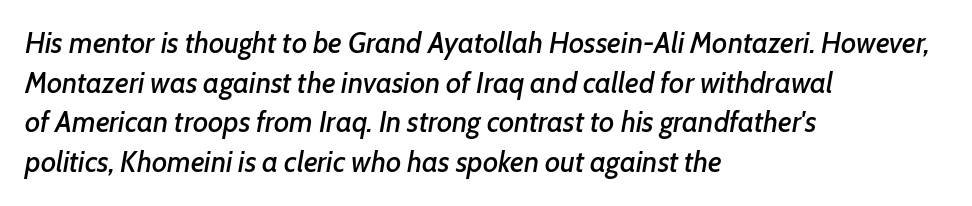
This sample has the flowing, uneven cadence of proportional lettering. The rag falls on the right side of this text block. The vertical gap from one line to the next is medium. The lettering tilts uniformly, giving the passage an italic look. Tracking here is standard; glyphs follow each other at the usual distance.
